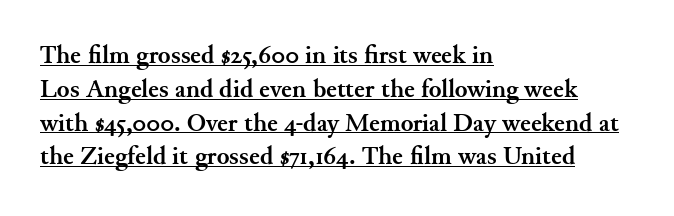
The image shows 26 px bold type, upright; set left-aligned, normal line spacing (1.3x), normal letter spacing, underlined.
